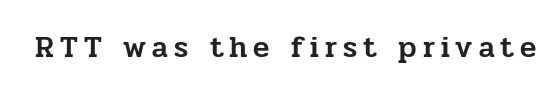
Q: Is the text italic (slanted)? A: No, it is upright.
Q: Is the typeface a serif or a sans-serif typeface? A: Serif.
Q: Is the text underlined? A: No.
Q: Is the spacing between letters normal or unusually wide? A: Unusually wide.
Q: Width (condensed, normal, or wide)? A: Normal.
Q: Stroke contrast? A: Low.
Q: x-height? A: Medium.
Q: Monospaced? A: No.
